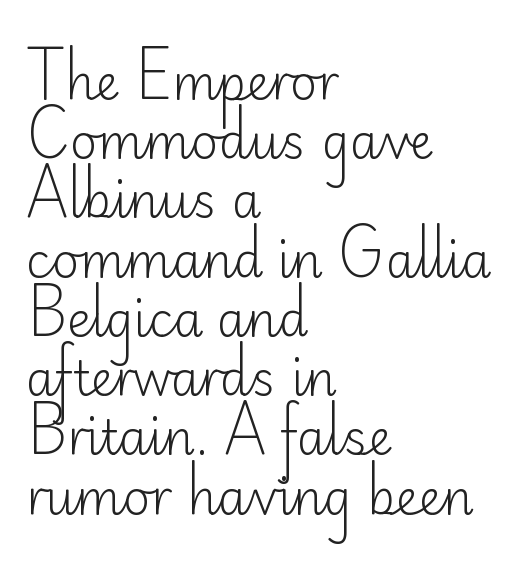
Q: Is the text bold? A: No.
Q: Is the text italic (slanted)? A: No, it is upright.
Q: Is the typeface a serif or a sans-serif typeface? A: Sans-serif.
Q: Is the text underlined? A: No.
Q: How is the paragraph aligned? A: Left-aligned.
Q: Is the spacing between letters normal or unusually wide? A: Normal.
Q: Is the spacing between lines tight, normal or loose? A: Normal.
Q: Width (condensed, normal, or wide)? A: Normal.
Q: Stroke contrast? A: Low.
Q: x-height? A: Small.
Q: Monospaced? A: No.
